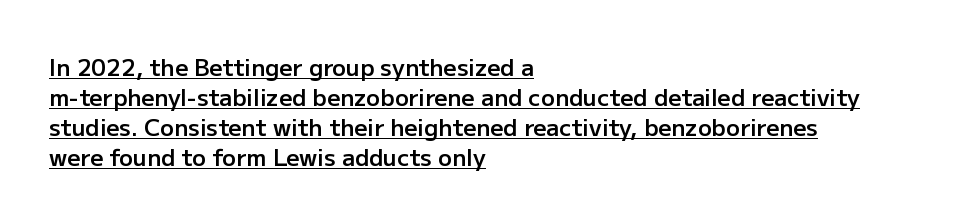
The image shows 23 px text type, upright; set left-aligned, normal line spacing (1.3x), normal letter spacing, underlined.
